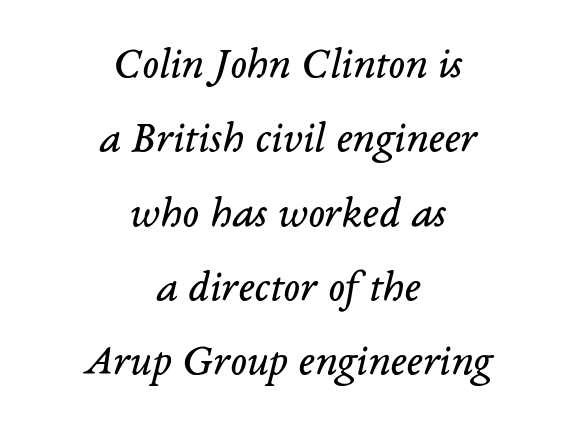
{"serif": "yes", "italic": "yes", "lean": "right", "slant_degrees": 14, "bold": "no", "weight": "regular", "width": "normal", "stroke_contrast": "low", "x_height": "medium", "monospaced": "no", "underline": "no", "align": "center", "line_spacing": "normal", "line_spacing_ratio": 1.69, "letter_spacing": "normal", "letter_spacing_em": 0.0, "glyph_px": 44}
